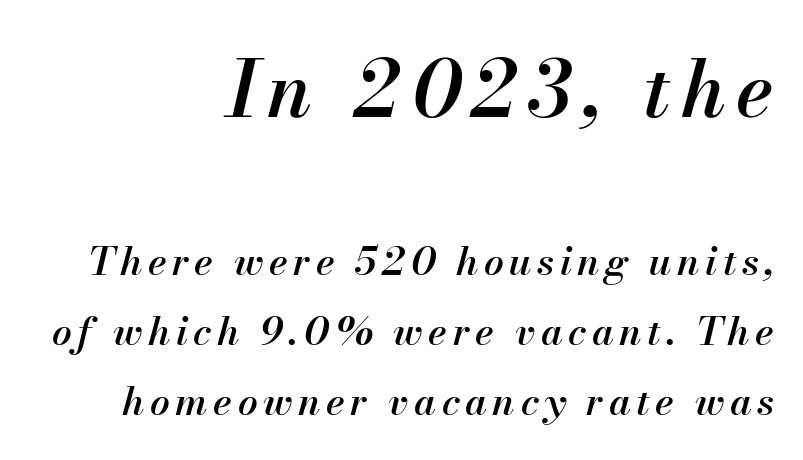
{"italic": "yes", "lean": "right", "slant_degrees": 13, "bold": "semi", "weight": "semibold", "width": "normal", "stroke_contrast": "medium", "x_height": "small", "monospaced": "no", "underline": "no", "align": "right", "line_spacing_ratio": 1.79, "larger_block": "first", "size_ratio": 2.0, "glyph_px": 78}
